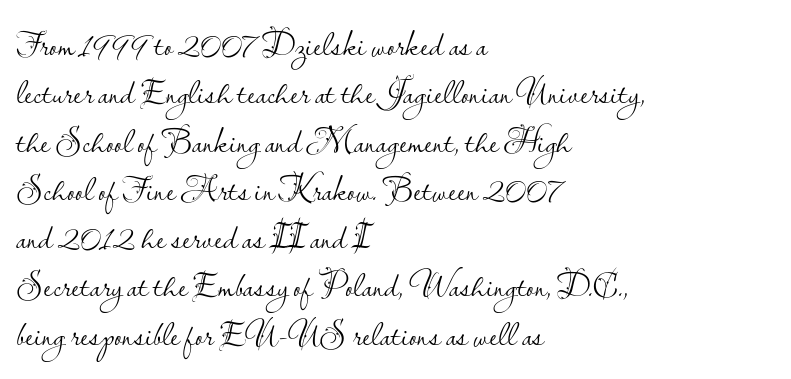
{"serif": "no", "bold": "no", "weight": "light", "width": "normal", "stroke_contrast": "low", "x_height": "small", "monospaced": "no", "underline": "no", "align": "left", "line_spacing": "normal", "line_spacing_ratio": 1.38, "letter_spacing": "normal", "letter_spacing_em": 0.0, "glyph_px": 35}
